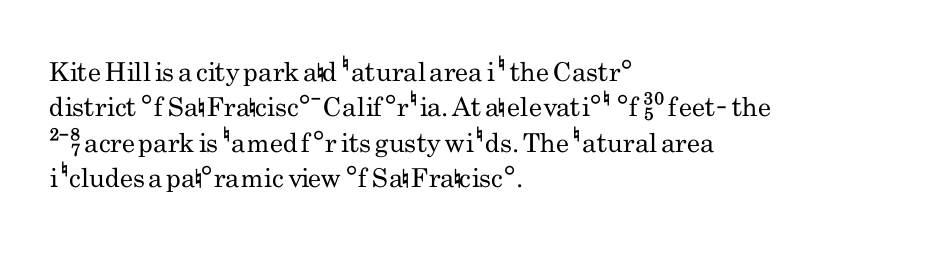
Q: Is the text bold? A: No.
Q: Is the text italic (slanted)? A: No, it is upright.
Q: Is the text underlined? A: No.
Q: How is the paragraph aligned? A: Left-aligned.
Q: Is the spacing between letters normal or unusually wide? A: Normal.
Q: Is the spacing between lines tight, normal or loose? A: Normal.
